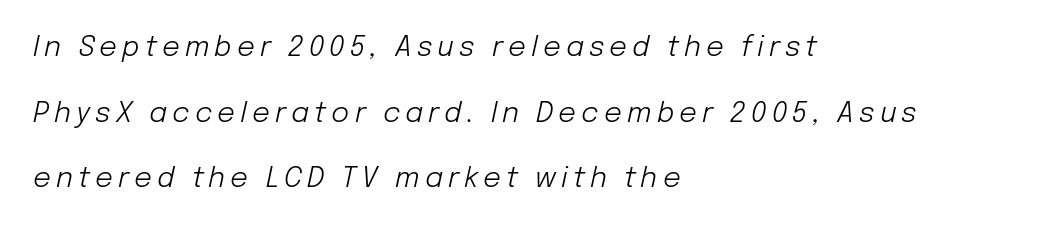
{"italic": "yes", "lean": "right", "slant_degrees": 12, "bold": "no", "weight": "light", "width": "normal", "stroke_contrast": "low", "x_height": "medium", "monospaced": "no", "underline": "no", "align": "left", "line_spacing": "loose", "line_spacing_ratio": 2.34, "glyph_px": 28}
